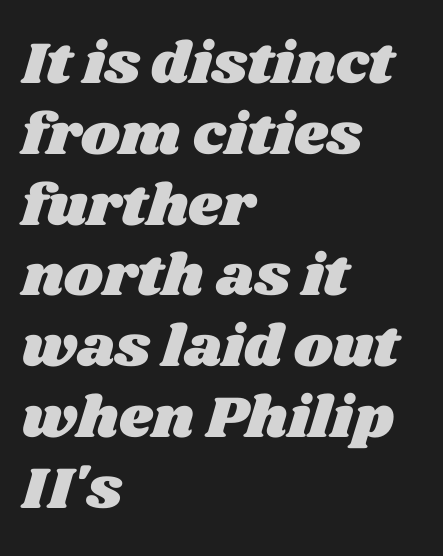
The space beneath each line is pristine and unruled. Observe the ordinary spacing: letters are neighbours, not strangers. Teacher's note: observe the even left margin — that is flush-left alignment. You could not count columns in this text — the font is proportionally spaced.
